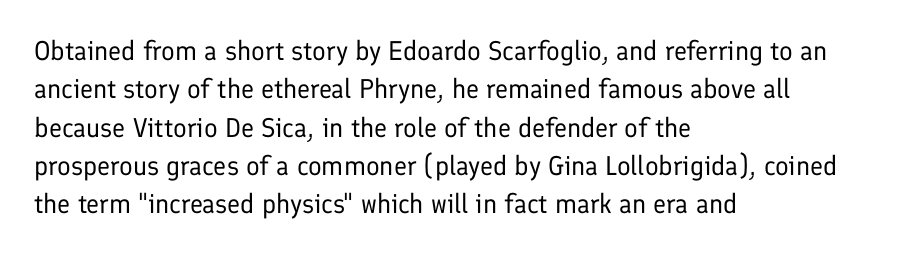
The image shows 27 px text type, upright; set left-aligned, normal line spacing (1.42x), normal letter spacing, not underlined.
